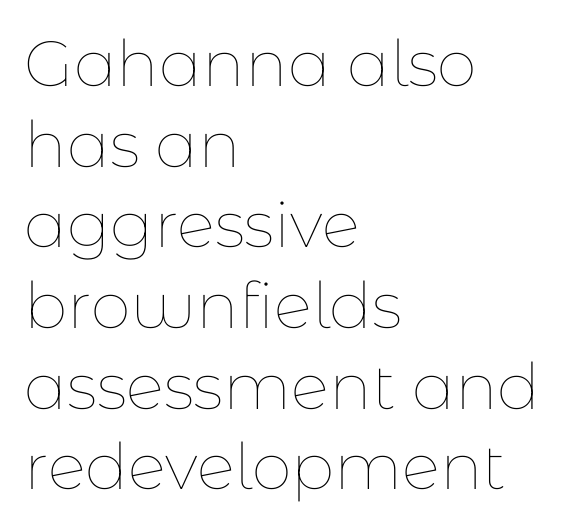
You can tell it's not italic because the verticals are truly vertical. Has an underline been added? It has not. Students, note that the glyphs here touch the page at normal intervals. Is the type heavy? It reads as light-to-regular instead.
